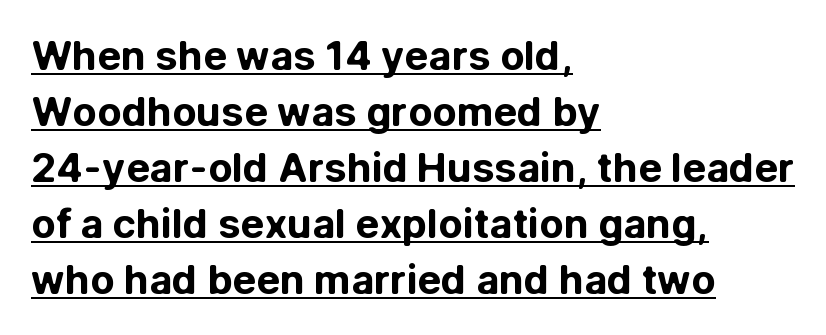
This sample uses an upright cut, with every glyph sitting square on the baseline. Successive baselines arrive at the customary interval. A typesetter would call this proportional, since set widths differ per character. Does a line run under the words? Yes, clearly.
